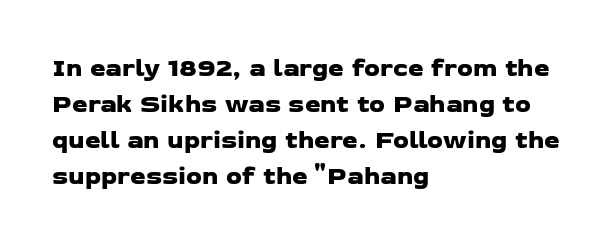
{"underline": "no", "align": "left", "line_spacing": "normal", "line_spacing_ratio": 1.44, "letter_spacing": "normal", "letter_spacing_em": 0.0, "glyph_px": 25}
